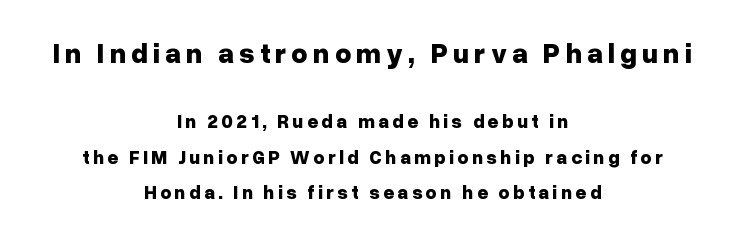
Ascenders rise straight up at ninety degrees. One-word summary of the alignment: center. The rendering uses natural spacing where letterforms have individual widths. Honestly, there is no underline to notice here at all. You can tell from the bare stems that sans-serif type was used. Which chunk is bigger? The first one — the top block dwarfs the bottom.
